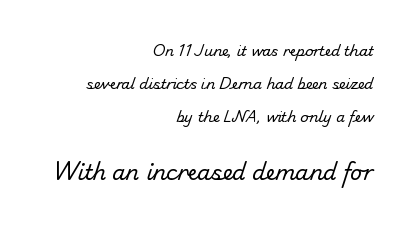
{"bold": "no", "underline": "no", "align": "right", "line_spacing": "loose", "line_spacing_ratio": 2.35, "letter_spacing": "normal", "letter_spacing_em": 0.0, "larger_block": "second", "size_ratio": 1.5, "glyph_px": 21}
